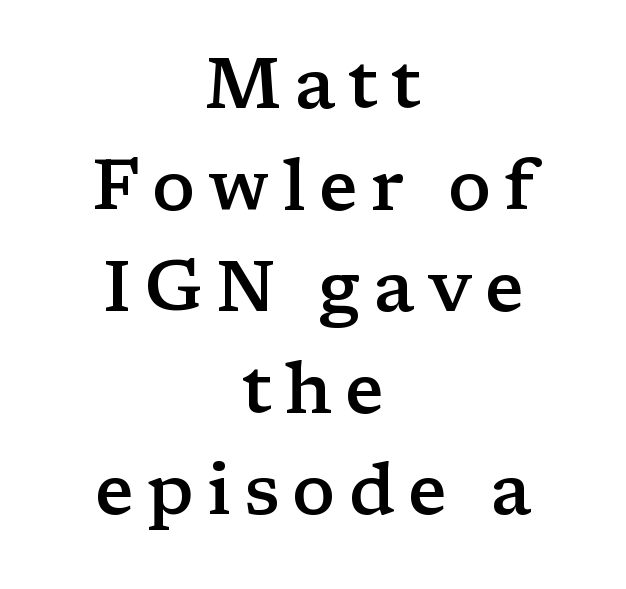
The image shows 71 px semibold, wide serif type, upright; set centered, normal line spacing (1.43x), not underlined; low stroke contrast and a medium x-height.
